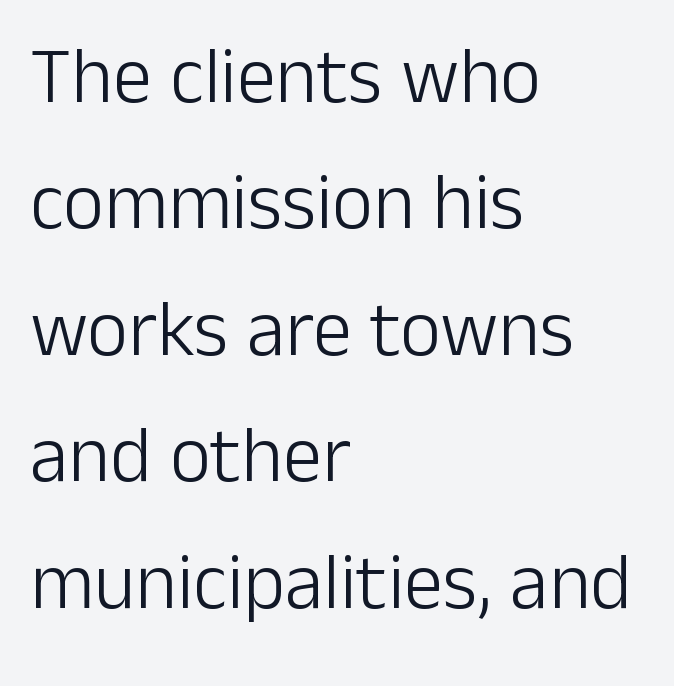
{"serif": "no", "italic": "no", "bold": "no", "weight": "light", "width": "normal", "stroke_contrast": "low", "x_height": "medium", "monospaced": "no", "underline": "no", "align": "left", "line_spacing": "normal", "line_spacing_ratio": 1.6, "letter_spacing": "normal", "letter_spacing_em": 0.0, "glyph_px": 79}
